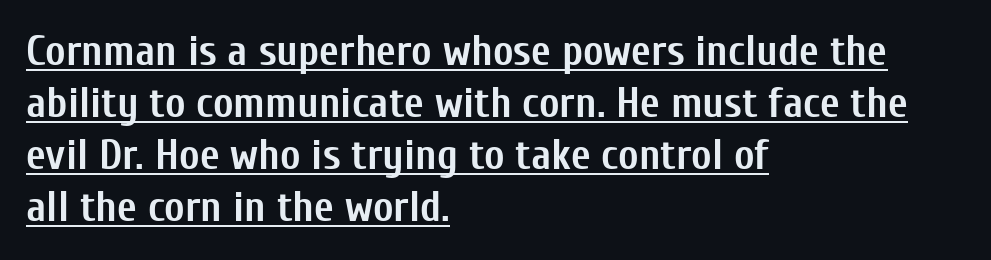
Q: Is the text bold? A: Yes.
Q: Is the text italic (slanted)? A: No, it is upright.
Q: Is the typeface a serif or a sans-serif typeface? A: Sans-serif.
Q: Is the text underlined? A: Yes.
Q: How is the paragraph aligned? A: Left-aligned.
Q: Is the spacing between letters normal or unusually wide? A: Normal.
Q: Width (condensed, normal, or wide)? A: Condensed.
Q: Stroke contrast? A: Low.
Q: x-height? A: Medium.
Q: Monospaced? A: No.
